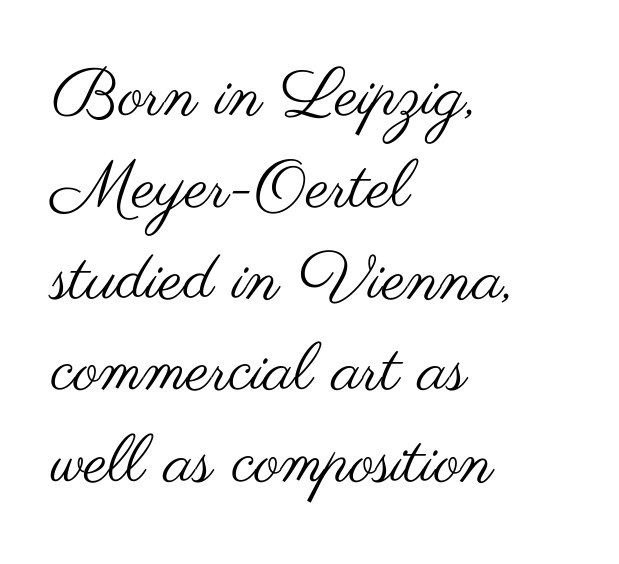
The image shows 67 px regular-weight, wide sans-serif type; set left-aligned, normal line spacing (1.37x), normal letter spacing, not underlined; medium stroke contrast and a small x-height.
